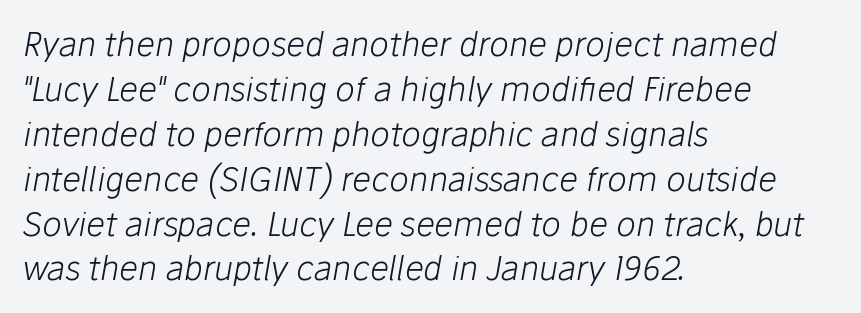
The letters sit at their default tracking, neither squeezed nor spread. Vertical spacing — default. Think of a printed novel: that variable character pitch is what you see here. Style check: oblique. Stroke mass is kept to a normal reading level or below.
